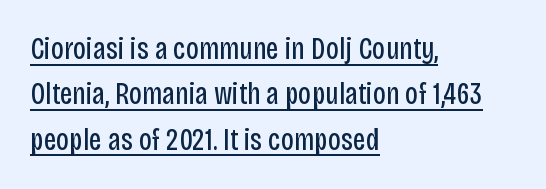
In CSS terms this would be text-align: left. A typesetter would call this leading conventional body-copy spacing. Underline: present. The specimen reads as upright at a glance. Think of a printed novel: that variable character pitch is what you see here.
